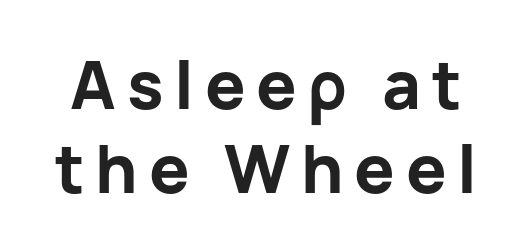
Q: Is the text bold? A: Yes.
Q: Is the text italic (slanted)? A: No, it is upright.
Q: Is the typeface a serif or a sans-serif typeface? A: Sans-serif.
Q: Is the text underlined? A: No.
Q: Is the spacing between lines tight, normal or loose? A: Normal.
Q: Width (condensed, normal, or wide)? A: Normal.
Q: Stroke contrast? A: Low.
Q: x-height? A: Medium.
Q: Monospaced? A: No.
